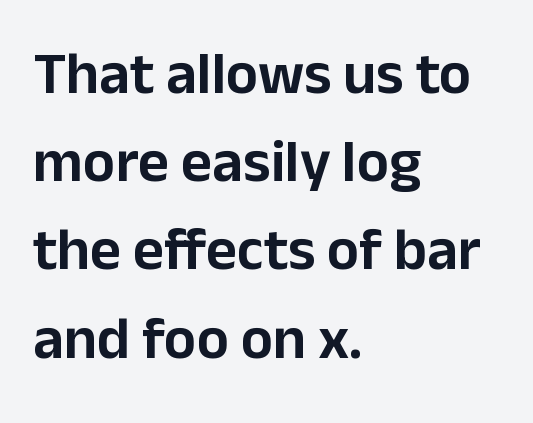
Q: Is the text italic (slanted)? A: No, it is upright.
Q: Is the typeface a serif or a sans-serif typeface? A: Sans-serif.
Q: Is the text underlined? A: No.
Q: How is the paragraph aligned? A: Left-aligned.
Q: Is the spacing between letters normal or unusually wide? A: Normal.
Q: Is the spacing between lines tight, normal or loose? A: Normal.
Q: Width (condensed, normal, or wide)? A: Normal.
Q: Stroke contrast? A: Low.
Q: x-height? A: Medium.
Q: Monospaced? A: No.
